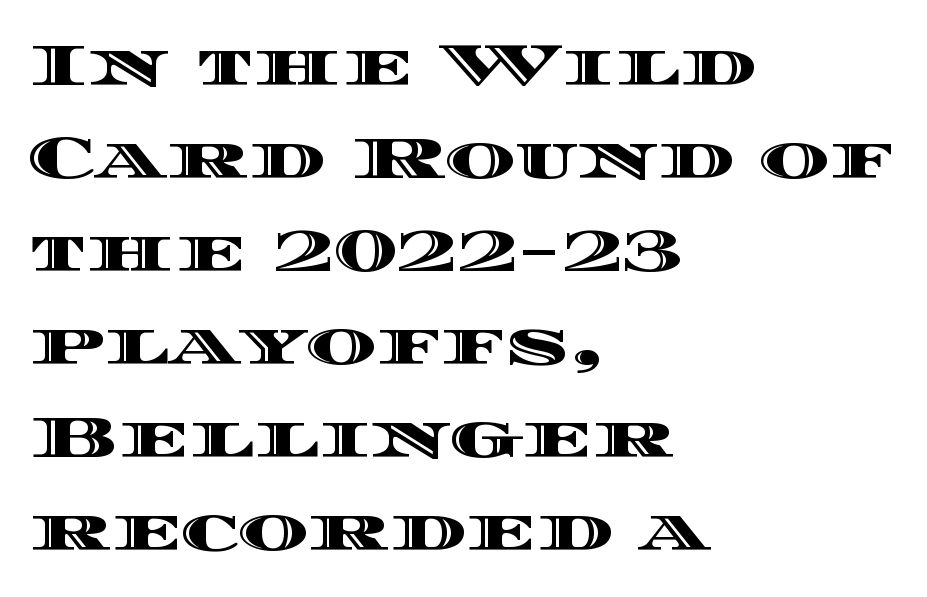
Horizontally, the lines are justified to the leading edge only. The face used here is proportionally spaced, like ordinary book or web type. Nothing unusual about the tracking: characters are spaced as the font intends. Posture: upright roman. The area under the type is left untouched.
